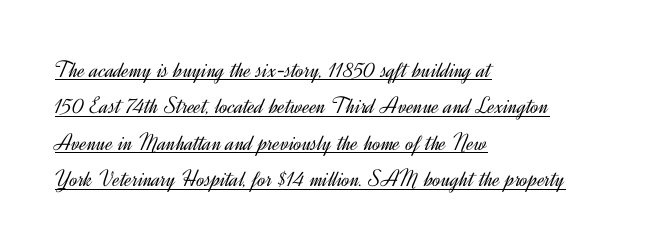
Q: Is the text bold? A: No.
Q: Is the text italic (slanted)? A: Yes.
Q: Is the text underlined? A: Yes.
Q: How is the paragraph aligned? A: Left-aligned.
Q: Is the spacing between letters normal or unusually wide? A: Normal.
Q: Is the spacing between lines tight, normal or loose? A: Normal.
